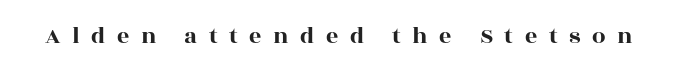
Q: Is the text italic (slanted)? A: No, it is upright.
Q: Is the text underlined? A: No.
Q: Is the spacing between letters normal or unusually wide? A: Unusually wide.
